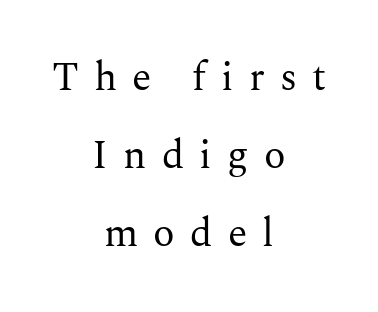
The zone under the glyphs is completely vacant. On a weight scale, this lands at 450 or below. Between one letter and the next there's a generous, obvious gap. Is there much room between lines? Yes — plenty of vertical air separates them.
